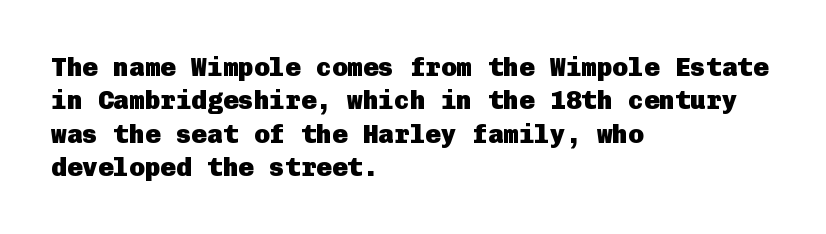
In terms of posture, this sample is upright. Look at the stroke-to-counter ratio: heavy, a bold. Notice how descenders clear the ascenders below comfortably — that's standard leading. The zone under the glyphs is completely vacant. The rendering keeps characters at their native spacing.
